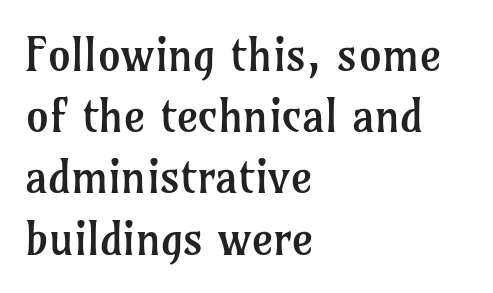
{"serif": "yes", "italic": "no", "bold": "no", "weight": "regular", "width": "normal", "stroke_contrast": "low", "x_height": "medium", "monospaced": "no", "underline": "no", "align": "left", "line_spacing": "normal", "line_spacing_ratio": 1.33, "letter_spacing": "normal", "letter_spacing_em": 0.0, "glyph_px": 46}
